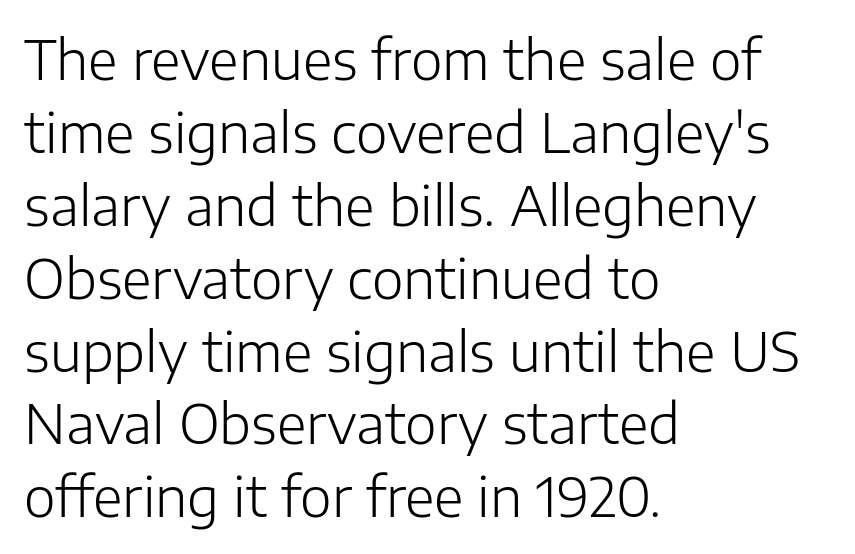
The string is rendered with underlining switched off. Caption: multi-line text, flush left, ragged right. The type family on display is of the sans-serif kind. There is no visible air inserted between adjacent glyphs. The lettering holds an erect, upright posture throughout.
